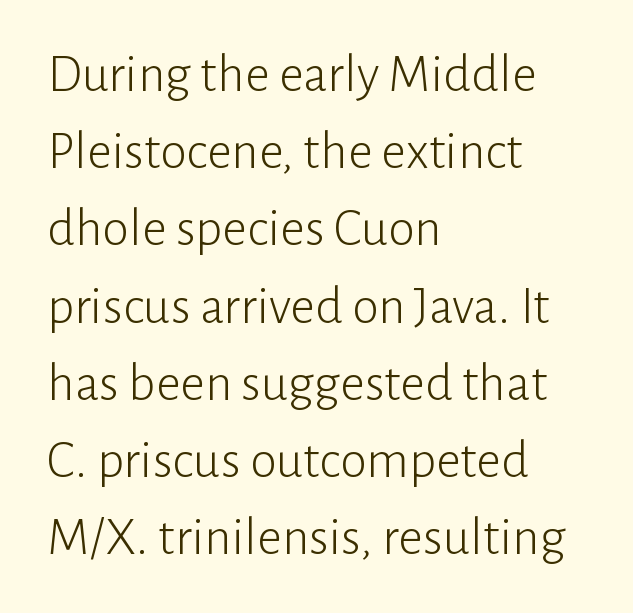
Q: Is the text bold? A: No.
Q: Is the text italic (slanted)? A: No, it is upright.
Q: Is the typeface a serif or a sans-serif typeface? A: Sans-serif.
Q: Is the text underlined? A: No.
Q: How is the paragraph aligned? A: Left-aligned.
Q: Is the spacing between letters normal or unusually wide? A: Normal.
Q: Is the spacing between lines tight, normal or loose? A: Normal.
Q: Width (condensed, normal, or wide)? A: Normal.
Q: Stroke contrast? A: Low.
Q: x-height? A: Medium.
Q: Monospaced? A: No.
